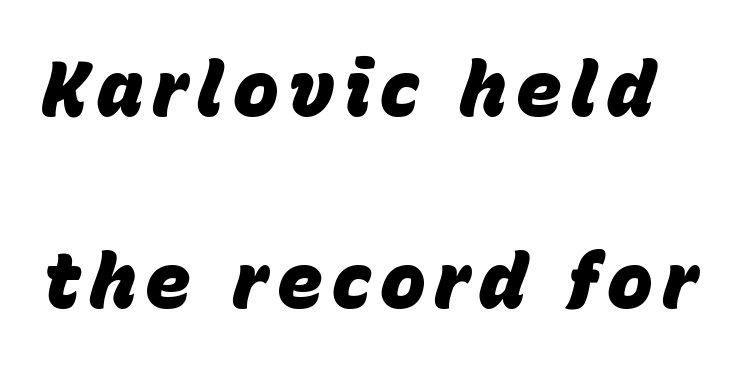
Q: Is the text bold? A: Yes.
Q: Is the text italic (slanted)? A: Yes, it leans right by about 15 degrees.
Q: Is the text underlined? A: No.
Q: Is the spacing between lines tight, normal or loose? A: Loose.
Q: Width (condensed, normal, or wide)? A: Normal.
Q: Stroke contrast? A: Low.
Q: x-height? A: Large.
Q: Monospaced? A: No.
